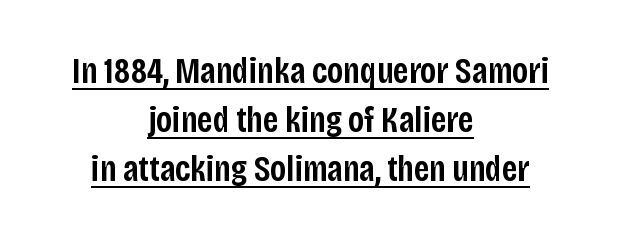
{"serif": "no", "italic": "no", "bold": "semi", "weight": "semibold", "width": "condensed", "stroke_contrast": "low", "x_height": "large", "monospaced": "no", "underline": "yes", "align": "center", "line_spacing": "normal", "line_spacing_ratio": 1.36, "letter_spacing": "normal", "letter_spacing_em": 0.0, "glyph_px": 36}
